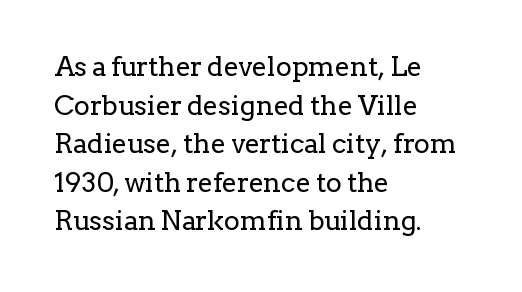
Q: Is the text bold? A: No.
Q: Is the text italic (slanted)? A: No, it is upright.
Q: Is the text underlined? A: No.
Q: How is the paragraph aligned? A: Left-aligned.
Q: Is the spacing between letters normal or unusually wide? A: Normal.
Q: Is the spacing between lines tight, normal or loose? A: Normal.
